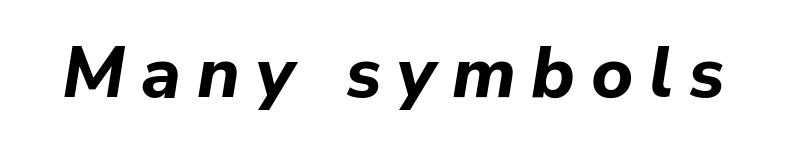
{"italic": "yes", "lean": "right", "slant_degrees": 9, "bold": "yes", "weight": "bold", "width": "normal", "stroke_contrast": "low", "x_height": "medium", "monospaced": "no", "underline": "no", "letter_spacing": "wide", "letter_spacing_em": 0.22, "glyph_px": 72}
